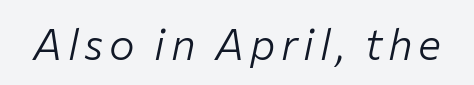
{"italic": "yes", "lean": "right", "slant_degrees": 12, "bold": "no", "weight": "light", "width": "normal", "stroke_contrast": "low", "x_height": "medium", "monospaced": "no", "underline": "no", "glyph_px": 43}
